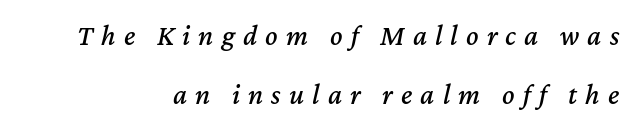
Q: Is the text italic (slanted)? A: Yes, it leans right by about 12 degrees.
Q: Is the text underlined? A: No.
Q: Is the spacing between letters normal or unusually wide? A: Unusually wide.
Q: Is the spacing between lines tight, normal or loose? A: Loose.
Q: Width (condensed, normal, or wide)? A: Normal.
Q: Stroke contrast? A: Medium.
Q: x-height? A: Medium.
Q: Monospaced? A: No.
